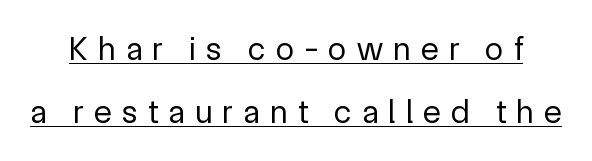
Q: Is the text bold? A: No.
Q: Is the text italic (slanted)? A: No, it is upright.
Q: Is the typeface a serif or a sans-serif typeface? A: Sans-serif.
Q: Is the text underlined? A: Yes.
Q: Is the spacing between letters normal or unusually wide? A: Unusually wide.
Q: Is the spacing between lines tight, normal or loose? A: Loose.
Q: Width (condensed, normal, or wide)? A: Normal.
Q: x-height? A: Medium.
Q: Monospaced? A: No.
